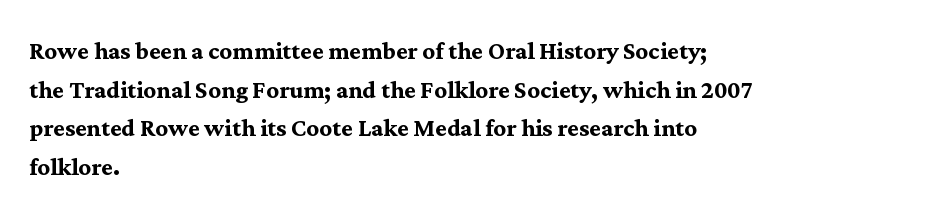
The image shows 31 px semibold serif type, upright; set left-aligned, normal line spacing (1.25x), normal letter spacing, not underlined; medium stroke contrast and a medium x-height.
